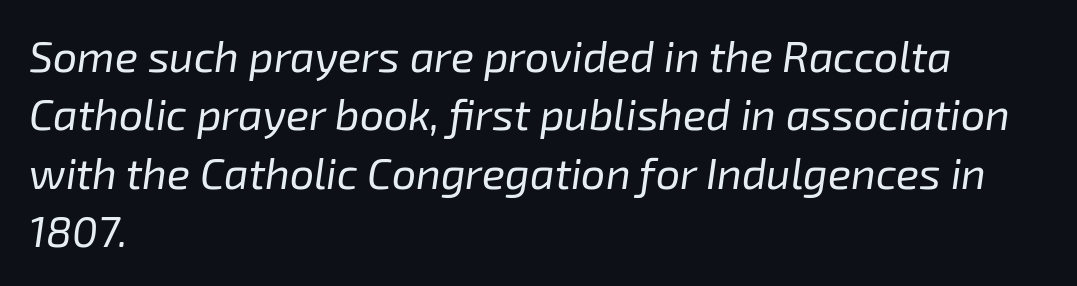
The image shows 43 px regular-weight type, italic (leaning right); set left-aligned, normal line spacing (1.36x), normal letter spacing, not underlined; low stroke contrast and a medium x-height.
